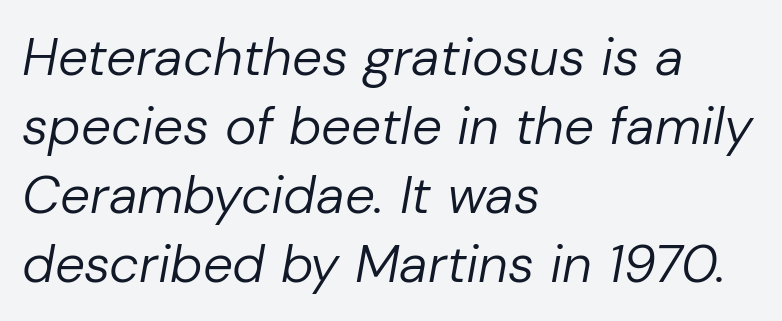
Q: Is the text bold? A: No.
Q: Is the text italic (slanted)? A: Yes, it leans right by about 10 degrees.
Q: Is the text underlined? A: No.
Q: How is the paragraph aligned? A: Left-aligned.
Q: Is the spacing between letters normal or unusually wide? A: Normal.
Q: Is the spacing between lines tight, normal or loose? A: Normal.
Q: Width (condensed, normal, or wide)? A: Normal.
Q: Stroke contrast? A: Low.
Q: x-height? A: Medium.
Q: Monospaced? A: No.
